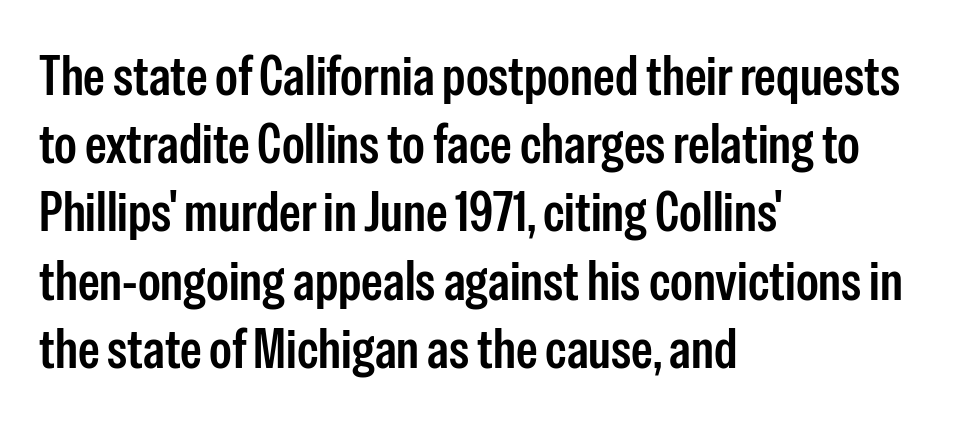
The image shows 55 px condensed sans-serif type, upright; set left-aligned, line spacing 1.24x, normal letter spacing, not underlined; low stroke contrast and a medium x-height.
